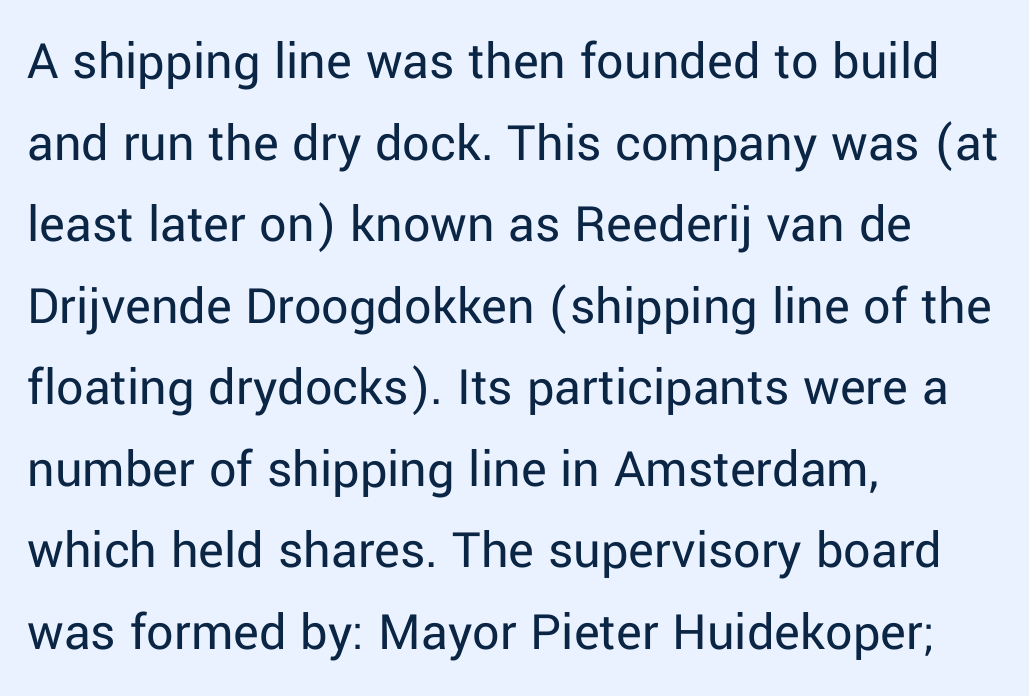
Typeset ragged right — the left edge is the straight one. What stands out about the letter spacing? Nothing — it is the standard amount. Grotesque or geometric, the face here clearly has no serifs. Think of a printed novel: that variable character pitch is what you see here. The line-height multiplier appears to be the usual default.
